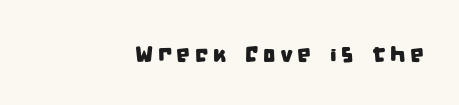
The image shows 22 px text type; set right-aligned, unusually wide letter spacing (+0.2 em), not underlined.
